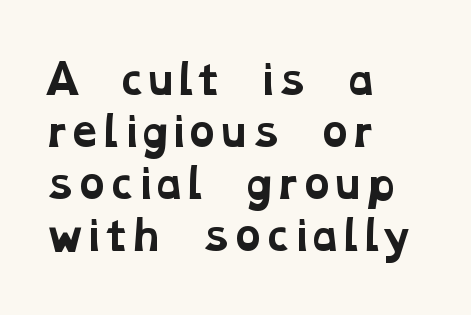
Q: Is the text bold? A: Yes.
Q: Is the typeface a serif or a sans-serif typeface? A: Serif.
Q: Is the text underlined? A: No.
Q: How is the paragraph aligned? A: Left-aligned.
Q: Is the spacing between letters normal or unusually wide? A: Normal.
Q: Is the spacing between lines tight, normal or loose? A: Normal.
Q: Width (condensed, normal, or wide)? A: Wide.
Q: Stroke contrast? A: Low.
Q: x-height? A: Medium.
Q: Monospaced? A: No.
